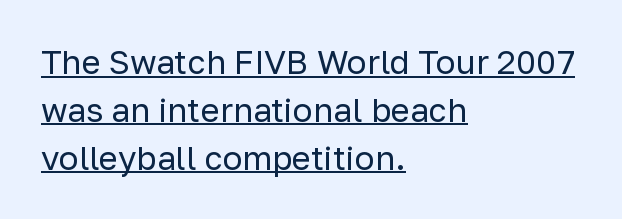
Q: Is the text bold? A: No.
Q: Is the text italic (slanted)? A: No, it is upright.
Q: Is the typeface a serif or a sans-serif typeface? A: Sans-serif.
Q: Is the text underlined? A: Yes.
Q: How is the paragraph aligned? A: Left-aligned.
Q: Is the spacing between letters normal or unusually wide? A: Normal.
Q: Is the spacing between lines tight, normal or loose? A: Normal.
Q: Width (condensed, normal, or wide)? A: Normal.
Q: Stroke contrast? A: Low.
Q: x-height? A: Medium.
Q: Monospaced? A: No.
